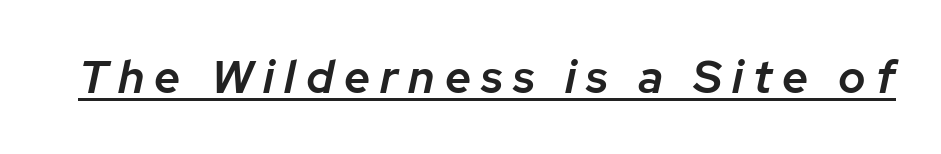
The image shows 46 px semibold type, italic (leaning right); set unusually wide letter spacing (+0.22 em), underlined; low stroke contrast and a medium x-height.
